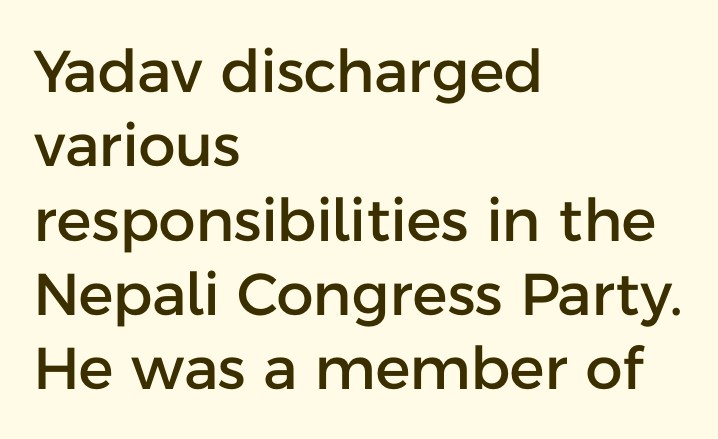
The image shows 59 px sans-serif type, upright; set left-aligned, normal line spacing (1.26x), normal letter spacing, not underlined; low stroke contrast and a medium x-height.
